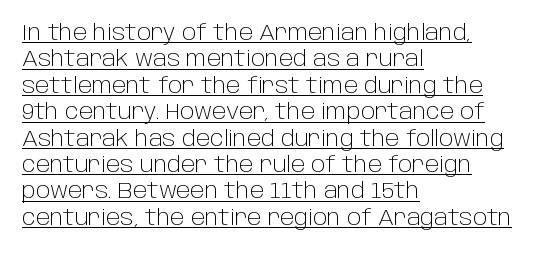
Q: Is the text bold? A: No.
Q: Is the text italic (slanted)? A: No, it is upright.
Q: Is the text underlined? A: Yes.
Q: How is the paragraph aligned? A: Left-aligned.
Q: Is the spacing between letters normal or unusually wide? A: Normal.
